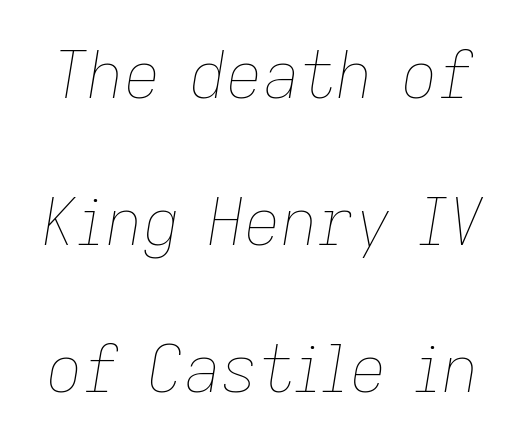
The image shows 64 px thin type, italic (leaning right); set loose line spacing (2.3x), normal letter spacing, not underlined; low stroke contrast and a medium x-height.
